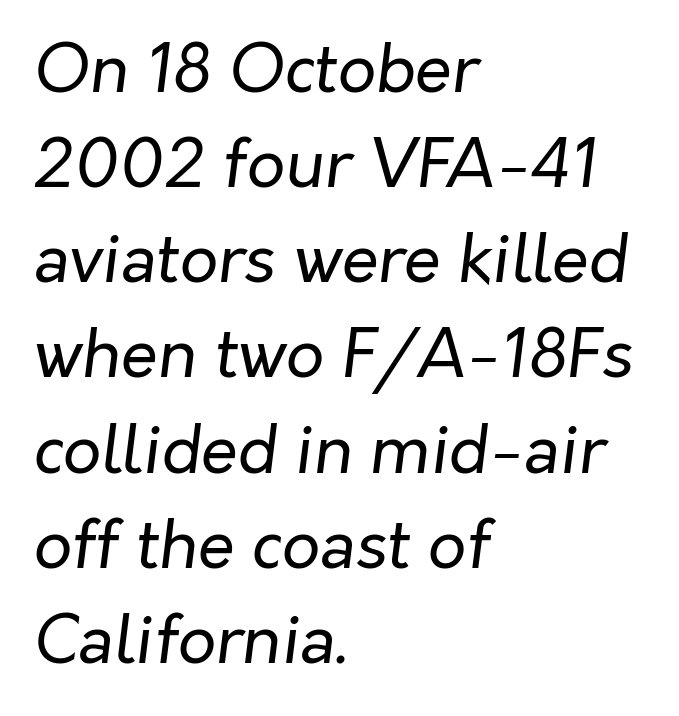
{"italic": "yes", "lean": "right", "slant_degrees": 7, "bold": "no", "weight": "regular", "width": "normal", "stroke_contrast": "low", "x_height": "medium", "monospaced": "no", "underline": "no", "align": "left", "line_spacing": "normal", "line_spacing_ratio": 1.42, "letter_spacing": "normal", "letter_spacing_em": 0.0, "glyph_px": 67}
